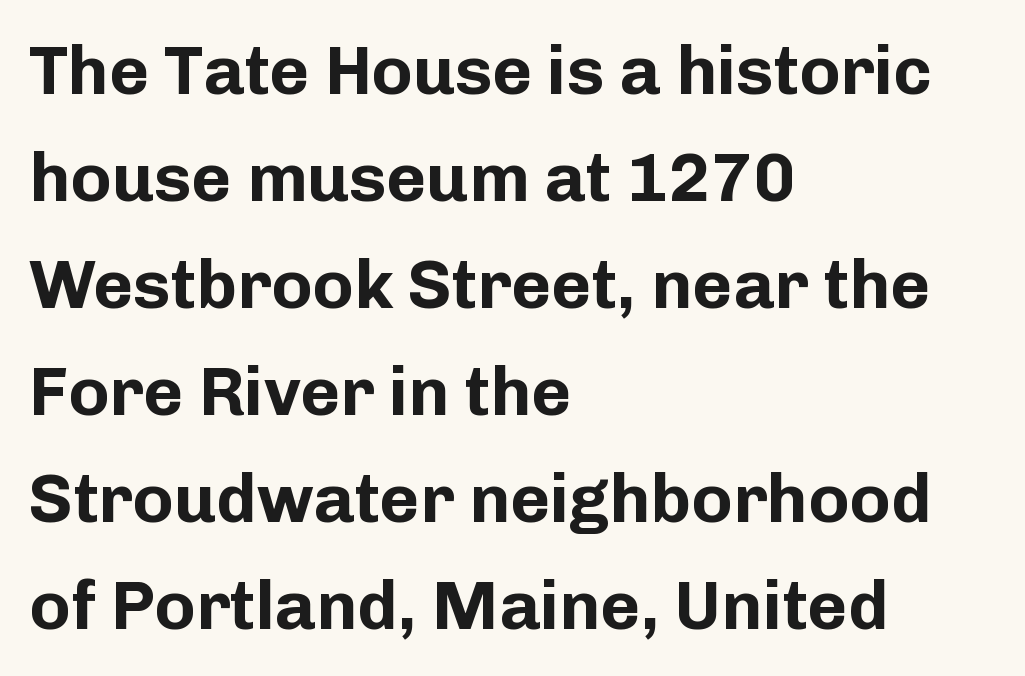
Q: Is the text bold? A: Yes.
Q: Is the text italic (slanted)? A: No, it is upright.
Q: Is the typeface a serif or a sans-serif typeface? A: Sans-serif.
Q: Is the text underlined? A: No.
Q: How is the paragraph aligned? A: Left-aligned.
Q: Is the spacing between letters normal or unusually wide? A: Normal.
Q: Is the spacing between lines tight, normal or loose? A: Normal.
Q: Width (condensed, normal, or wide)? A: Normal.
Q: Stroke contrast? A: Low.
Q: x-height? A: Medium.
Q: Monospaced? A: No.
